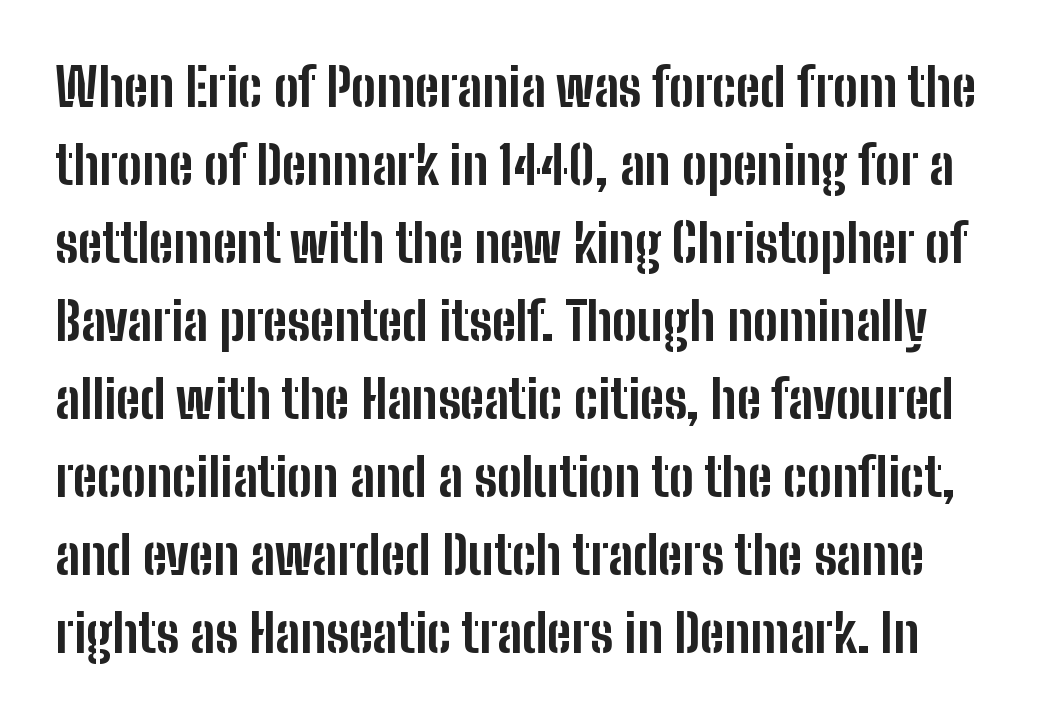
The image shows 52 px bold, condensed sans-serif type, upright; set normal line spacing (1.5x), normal letter spacing, not underlined; low stroke contrast and a medium x-height.
